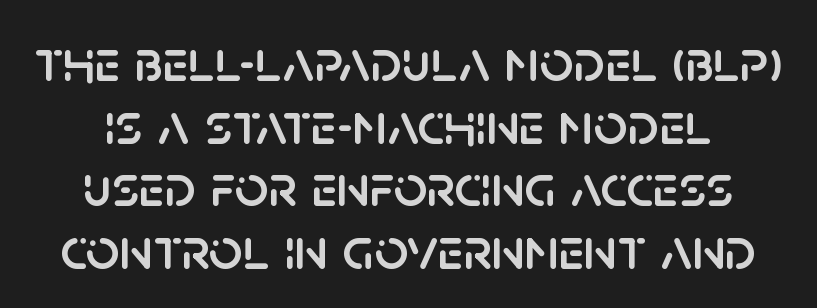
The image shows 59 px sans-serif type, upright; set tight line spacing (1.06x), normal letter spacing, not underlined; low stroke contrast and a large x-height.
